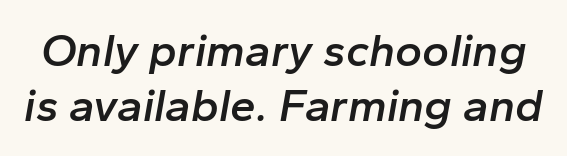
The gap between lines stays unmarked. Strokes here are thickened, but only to semibold level. Compared with ordinary roman type, these characters are visibly tilted. Varying glyph widths throughout — classic text-font behaviour.
